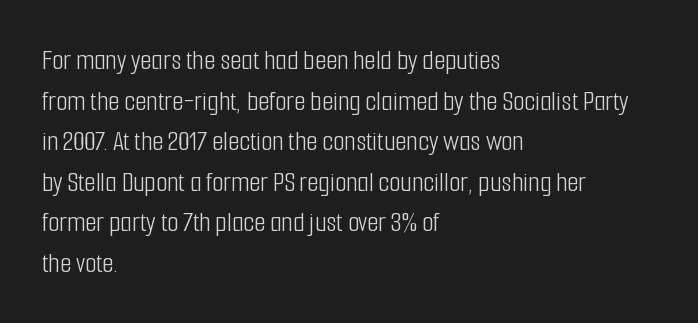
The image shows 29 px light, condensed sans-serif type, upright; set left-aligned, normal line spacing (1.4x), normal letter spacing, not underlined; low stroke contrast and a medium x-height.
